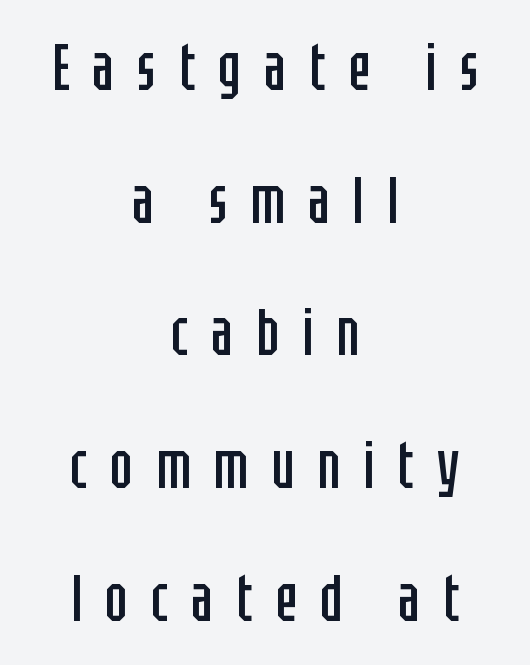
The glyphs in this specimen are sans serif. The type is letterspaced generously, with wide tracking. Do the characters align in a grid? No, the font is proportional. The gap between lines stays unmarked.
